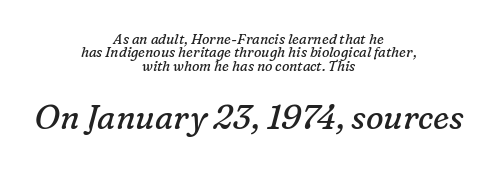
The image shows 33 px regular-weight serif type, italic (leaning right); set centered, tight line spacing (0.95x), normal letter spacing, not underlined; the second (bottom) block is 2.36x larger; low stroke contrast and a medium x-height.
